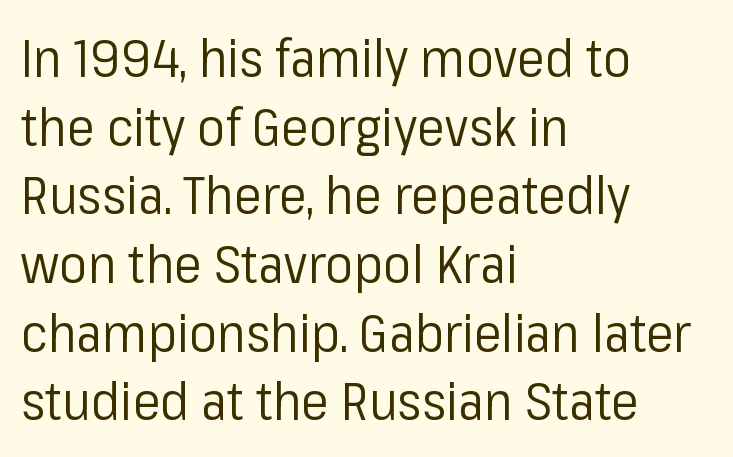
The image shows 52 px regular-weight sans-serif type, upright; set left-aligned, normal line spacing (1.32x), normal letter spacing, not underlined; low stroke contrast and a medium x-height.
